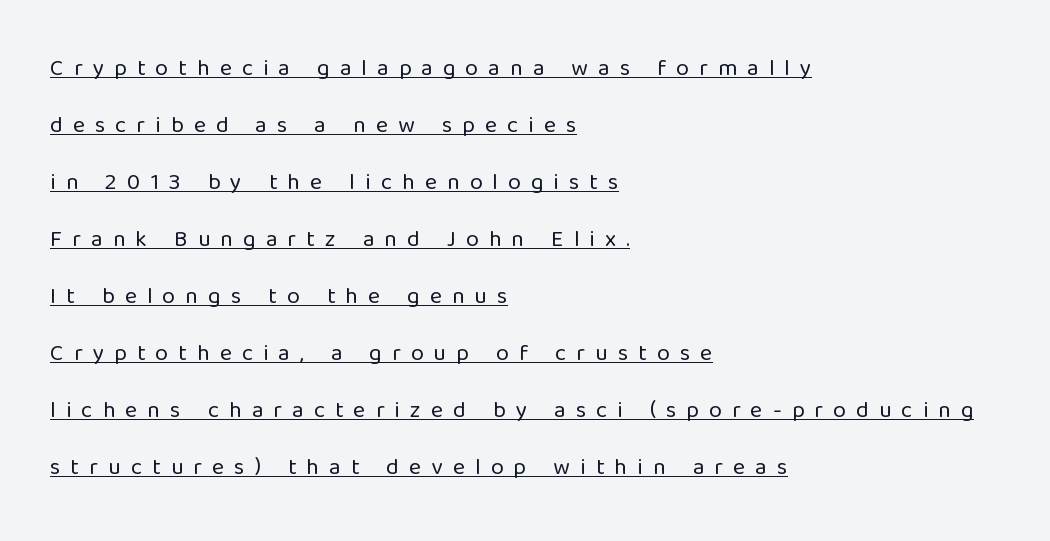
Q: Is the text bold? A: No.
Q: Is the text italic (slanted)? A: No, it is upright.
Q: Is the text underlined? A: Yes.
Q: How is the paragraph aligned? A: Left-aligned.
Q: Is the spacing between letters normal or unusually wide? A: Unusually wide.
Q: Is the spacing between lines tight, normal or loose? A: Loose.
